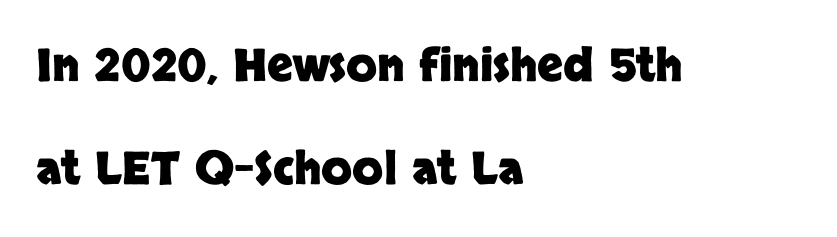
Q: Is the text bold? A: Yes.
Q: Is the text italic (slanted)? A: No, it is upright.
Q: Is the typeface a serif or a sans-serif typeface? A: Sans-serif.
Q: Is the text underlined? A: No.
Q: How is the paragraph aligned? A: Left-aligned.
Q: Is the spacing between letters normal or unusually wide? A: Normal.
Q: Is the spacing between lines tight, normal or loose? A: Loose.
Q: Width (condensed, normal, or wide)? A: Normal.
Q: Stroke contrast? A: Low.
Q: x-height? A: Large.
Q: Monospaced? A: No.
